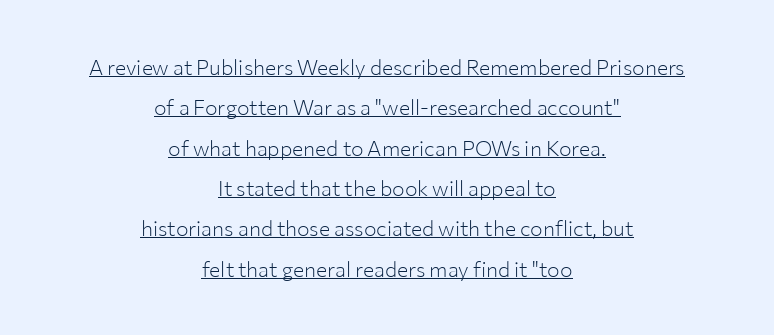
The image shows 21 px text type, upright; set centered, loose line spacing (1.92x), normal letter spacing, underlined.
